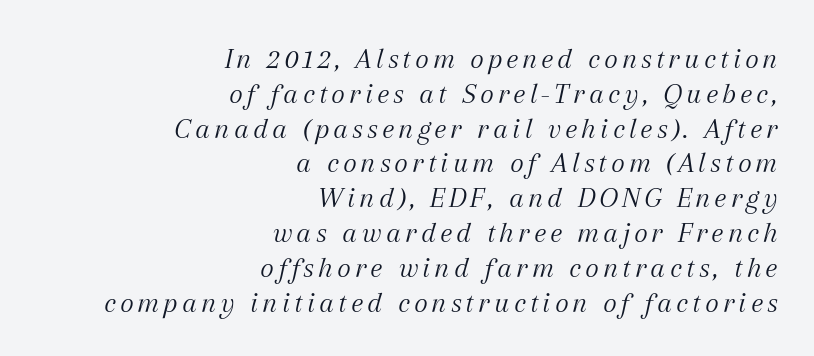
The image shows 30 px light serif type, italic (leaning right); set right-aligned, line spacing 1.16x, not underlined; medium stroke contrast and a medium x-height.
